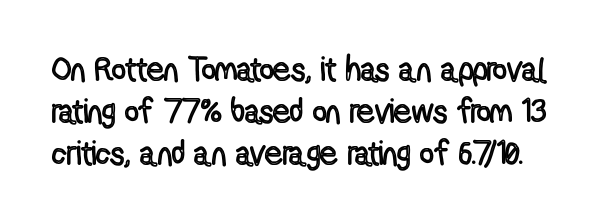
The image shows 34 px condensed type, upright; set line spacing 1.24x, normal letter spacing, not underlined; a medium x-height.
